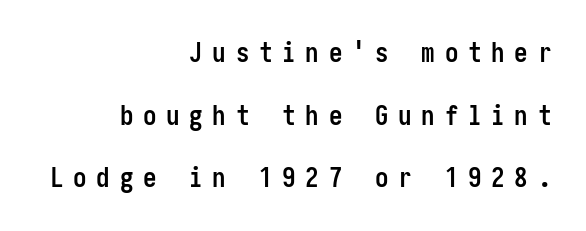
{"italic": "no", "bold": "yes", "underline": "no", "align": "right", "line_spacing": "loose", "line_spacing_ratio": 2.32, "letter_spacing": "wide", "letter_spacing_em": 0.36, "glyph_px": 27}
